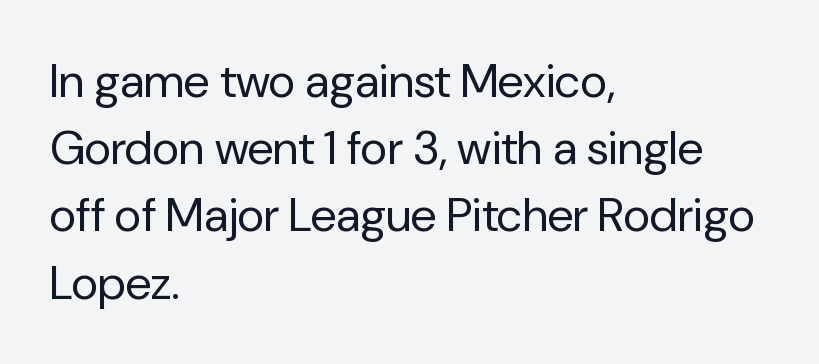
The image shows 47 px regular-weight sans-serif type, upright; set left-aligned, normal line spacing (1.43x), normal letter spacing, not underlined; low stroke contrast and a medium x-height.
